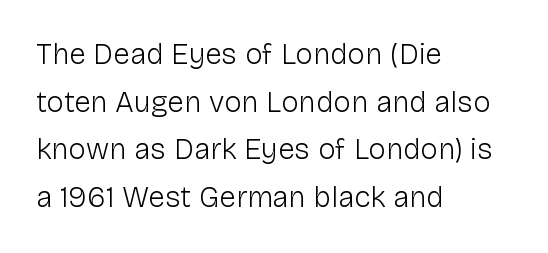
This sample keeps an unexceptional amount of space between lines. The line texture is even and compact thanks to regular tracking. Only glyphs here, with clear space below each row. Weight class: somewhere from thin through regular. The letters stand upright; this is a roman face. The lines are quadded left.
